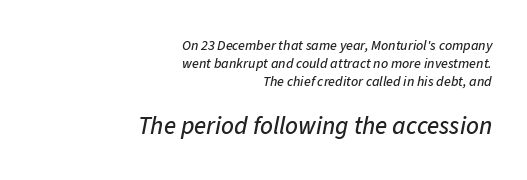
Q: Is the text italic (slanted)? A: Yes, it leans right by about 11 degrees.
Q: Is the text underlined? A: No.
Q: How is the paragraph aligned? A: Right-aligned.
Q: Is the spacing between letters normal or unusually wide? A: Normal.
Q: Is the spacing between lines tight, normal or loose? A: Normal.
Q: Which block of text is set in a larger size, the first (top) or the second (bottom)? A: The second (bottom) one.
